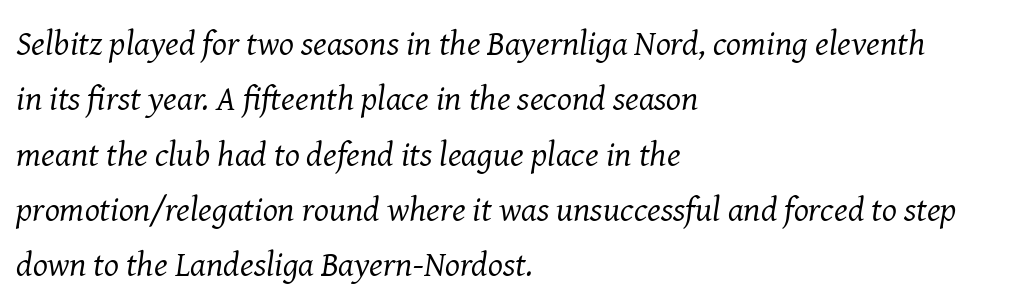
Q: Is the text bold? A: No.
Q: Is the text italic (slanted)? A: Yes, it leans right by about 8 degrees.
Q: Is the typeface a serif or a sans-serif typeface? A: Serif.
Q: Is the text underlined? A: No.
Q: How is the paragraph aligned? A: Left-aligned.
Q: Is the spacing between letters normal or unusually wide? A: Normal.
Q: Is the spacing between lines tight, normal or loose? A: Normal.
Q: Width (condensed, normal, or wide)? A: Normal.
Q: Stroke contrast? A: Medium.
Q: x-height? A: Medium.
Q: Monospaced? A: No.
